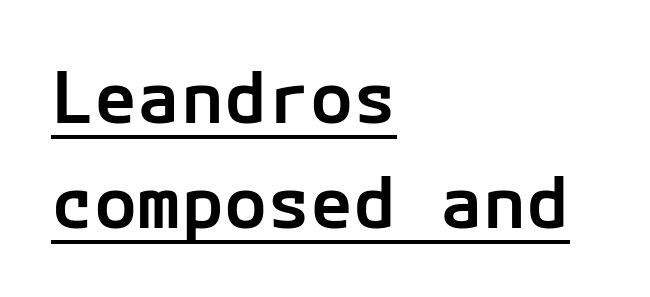
A continuous stroke trails under the words, as in a hyperlink. Teacher's note: observe the even left margin — that is flush-left alignment. Does the weight exceed regular? Yes, but only to semibold. Nope, not italic — everything's standing straight.
